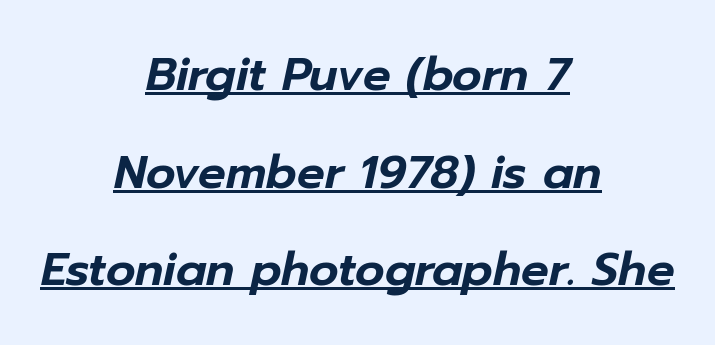
Q: Is the text italic (slanted)? A: Yes, it leans right by about 12 degrees.
Q: Is the text underlined? A: Yes.
Q: How is the paragraph aligned? A: Centered.
Q: Is the spacing between letters normal or unusually wide? A: Normal.
Q: Is the spacing between lines tight, normal or loose? A: Loose.
Q: Width (condensed, normal, or wide)? A: Normal.
Q: Stroke contrast? A: Low.
Q: x-height? A: Medium.
Q: Monospaced? A: No.
